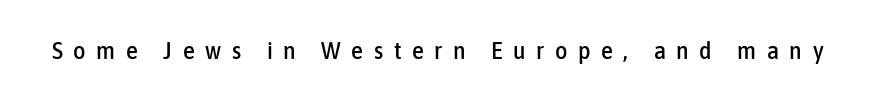
{"italic": "no", "underline": "no", "letter_spacing": "wide", "letter_spacing_em": 0.44, "glyph_px": 24}
